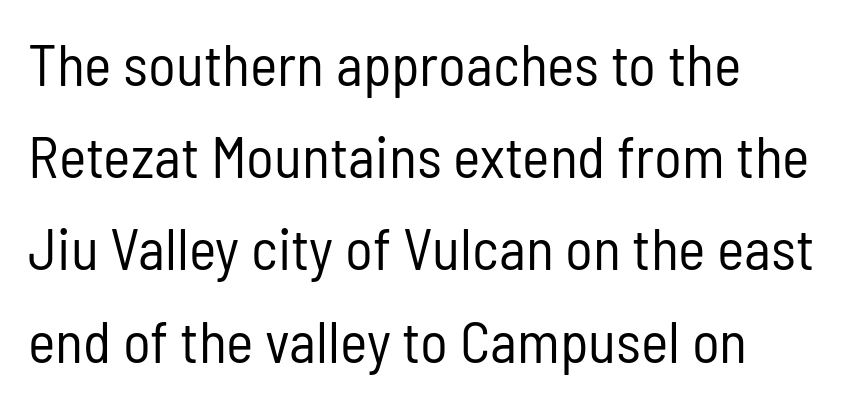
{"serif": "no", "italic": "no", "bold": "no", "weight": "regular", "width": "condensed", "stroke_contrast": "low", "x_height": "medium", "monospaced": "no", "underline": "no", "align": "left", "line_spacing": "normal", "line_spacing_ratio": 1.59, "letter_spacing": "normal", "letter_spacing_em": 0.0, "glyph_px": 58}
